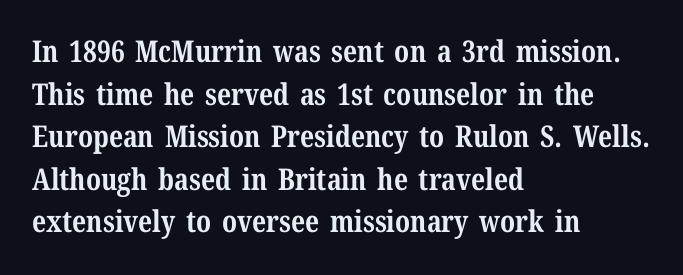
The image shows 30 px bold serif type, upright; set left-aligned, normal line spacing (1.42x), normal letter spacing, not underlined; medium stroke contrast and a medium x-height.
